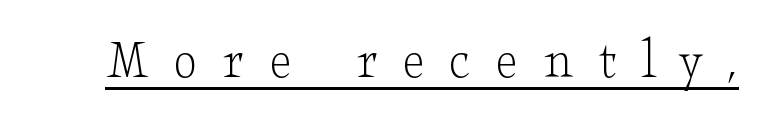
Q: Is the text bold? A: No.
Q: Is the text italic (slanted)? A: No, it is upright.
Q: Is the typeface a serif or a sans-serif typeface? A: Serif.
Q: Is the text underlined? A: Yes.
Q: Is the spacing between letters normal or unusually wide? A: Unusually wide.
Q: Width (condensed, normal, or wide)? A: Wide.
Q: Stroke contrast? A: Low.
Q: x-height? A: Small.
Q: Monospaced? A: No.
